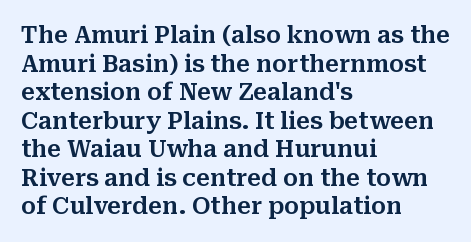
Each line starts at the same left margin while the right side varies. This sample uses plain, unmodified letter spacing. Only glyphs here, with clear space below each row. The letters stand upright; this is a roman face.
